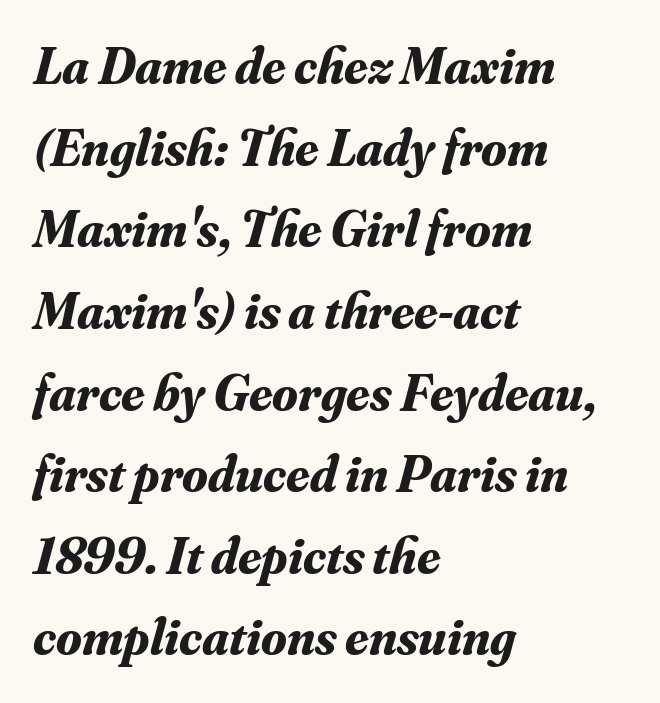
{"serif": "yes", "italic": "yes", "lean": "right", "slant_degrees": 16, "bold": "yes", "weight": "bold", "width": "normal", "stroke_contrast": "medium", "x_height": "small", "monospaced": "no", "underline": "no", "align": "left", "line_spacing": "normal", "line_spacing_ratio": 1.57, "letter_spacing": "normal", "letter_spacing_em": 0.0, "glyph_px": 52}
